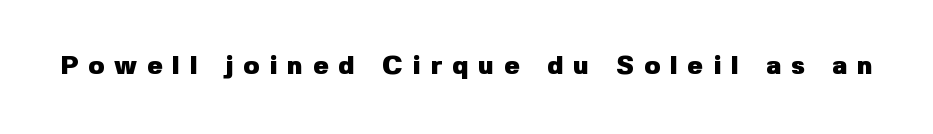
{"italic": "no", "bold": "yes", "underline": "no", "letter_spacing": "wide", "letter_spacing_em": 0.38, "glyph_px": 26}
